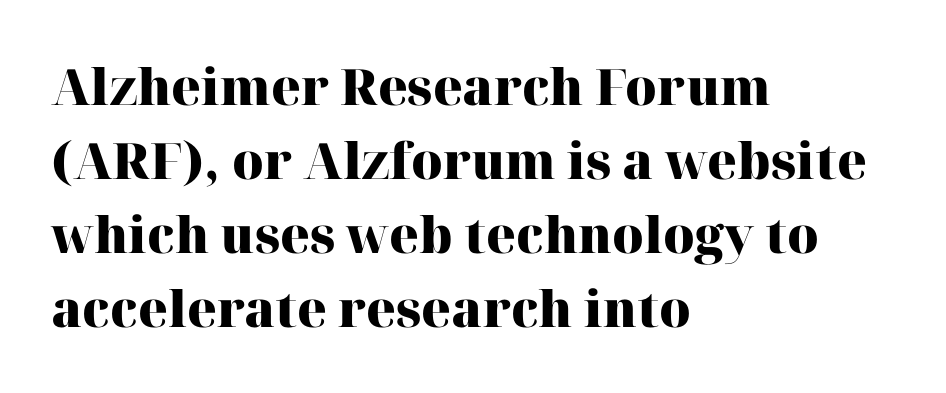
{"serif": "yes", "italic": "no", "bold": "yes", "weight": "heavy", "width": "normal", "stroke_contrast": "high", "x_height": "medium", "monospaced": "no", "underline": "no", "align": "left", "line_spacing": "normal", "line_spacing_ratio": 1.48, "letter_spacing": "normal", "letter_spacing_em": 0.0, "glyph_px": 50}
